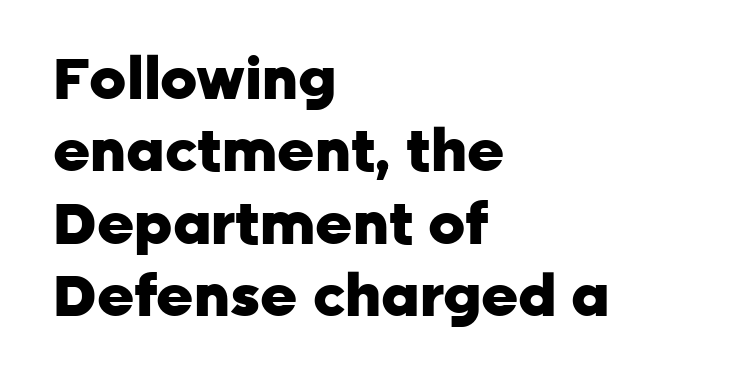
{"serif": "no", "italic": "no", "bold": "yes", "weight": "heavy", "width": "normal", "stroke_contrast": "low", "x_height": "medium", "monospaced": "no", "underline": "no", "align": "left", "line_spacing": "normal", "line_spacing_ratio": 1.27, "letter_spacing": "normal", "letter_spacing_em": 0.0, "glyph_px": 57}
